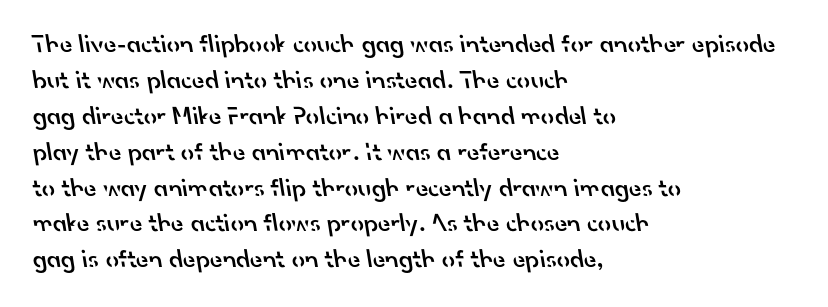
Q: Is the text bold? A: Semi-bold.
Q: Is the text underlined? A: No.
Q: How is the paragraph aligned? A: Left-aligned.
Q: Is the spacing between letters normal or unusually wide? A: Normal.
Q: Is the spacing between lines tight, normal or loose? A: Normal.
